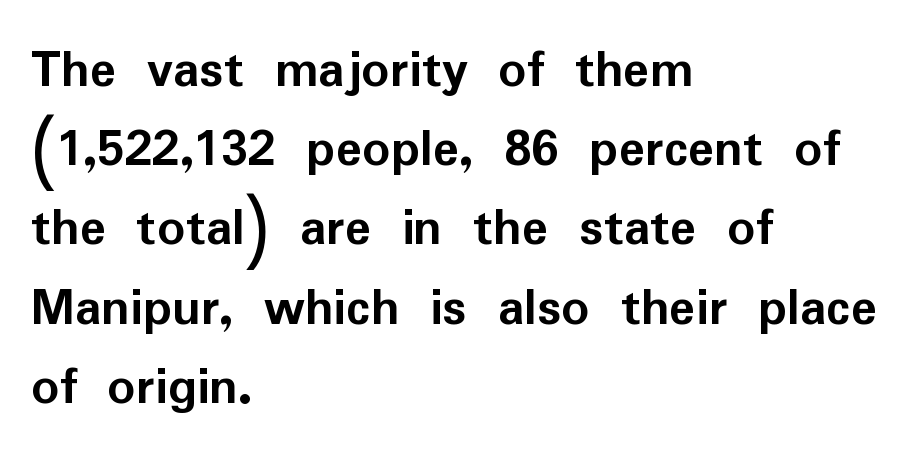
Q: Is the text bold? A: Yes.
Q: Is the text italic (slanted)? A: No, it is upright.
Q: Is the typeface a serif or a sans-serif typeface? A: Sans-serif.
Q: Is the text underlined? A: No.
Q: How is the paragraph aligned? A: Left-aligned.
Q: Is the spacing between letters normal or unusually wide? A: Normal.
Q: Is the spacing between lines tight, normal or loose? A: Normal.
Q: Width (condensed, normal, or wide)? A: Normal.
Q: Stroke contrast? A: Low.
Q: x-height? A: Medium.
Q: Monospaced? A: No.
